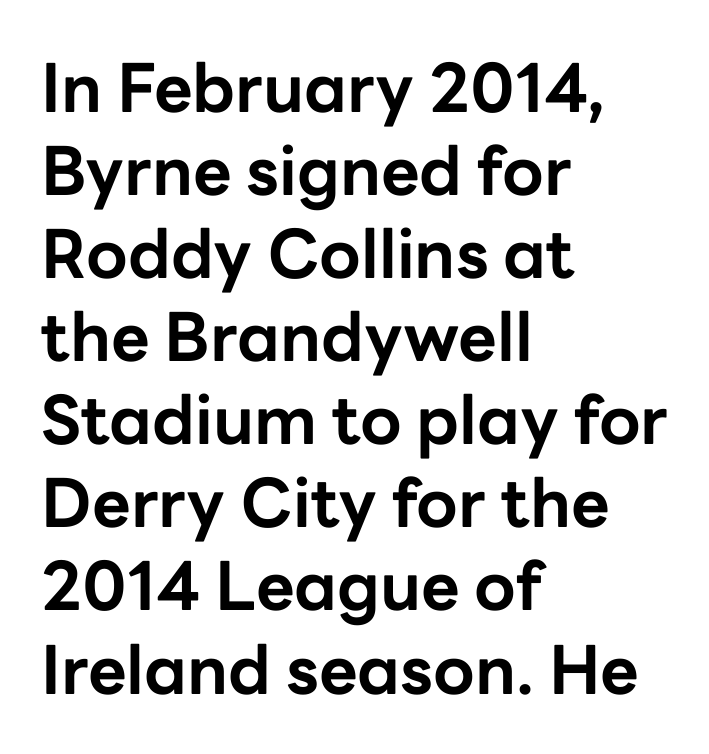
Q: Is the text bold? A: Yes.
Q: Is the text italic (slanted)? A: No, it is upright.
Q: Is the typeface a serif or a sans-serif typeface? A: Sans-serif.
Q: Is the text underlined? A: No.
Q: How is the paragraph aligned? A: Left-aligned.
Q: Is the spacing between letters normal or unusually wide? A: Normal.
Q: Width (condensed, normal, or wide)? A: Normal.
Q: Stroke contrast? A: Low.
Q: x-height? A: Medium.
Q: Monospaced? A: No.
